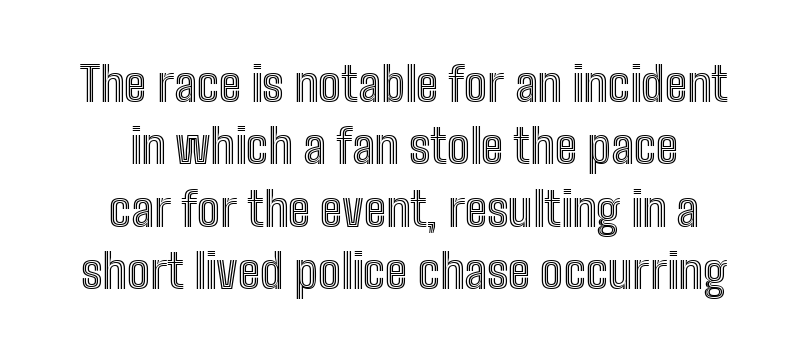
Q: Is the text italic (slanted)? A: No, it is upright.
Q: Is the text underlined? A: No.
Q: How is the paragraph aligned? A: Centered.
Q: Is the spacing between letters normal or unusually wide? A: Normal.
Q: Is the spacing between lines tight, normal or loose? A: Normal.
Q: Width (condensed, normal, or wide)? A: Condensed.
Q: x-height? A: Medium.
Q: Monospaced? A: No.
